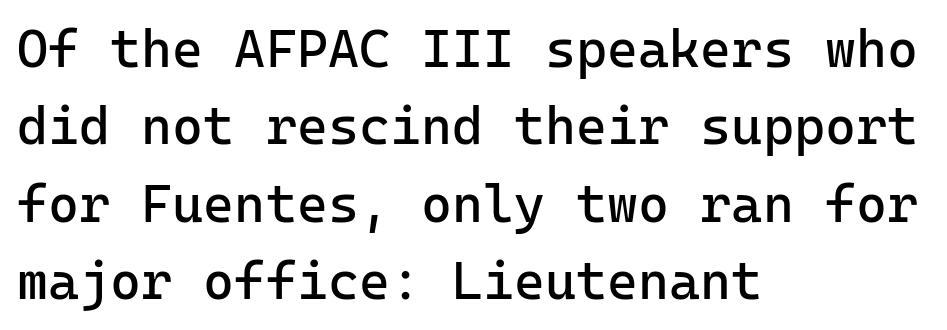
Q: Is the text bold? A: No.
Q: Is the text italic (slanted)? A: No, it is upright.
Q: Is the typeface a serif or a sans-serif typeface? A: Sans-serif.
Q: Is the text underlined? A: No.
Q: How is the paragraph aligned? A: Left-aligned.
Q: Is the spacing between letters normal or unusually wide? A: Normal.
Q: Is the spacing between lines tight, normal or loose? A: Normal.
Q: Width (condensed, normal, or wide)? A: Normal.
Q: Stroke contrast? A: Low.
Q: x-height? A: Medium.
